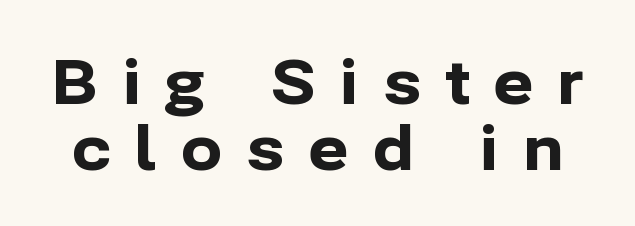
The vertical gap from one line to the next is small. Descenders hang freely into open space. The characters look thick and weighty, a clear bold. The rendering shows plain stroke endings on the letterforms — a sans-serif design. If you drew a line through each stem, it would be perfectly vertical. The letterforms stand isolated, each surrounded by extra space.
